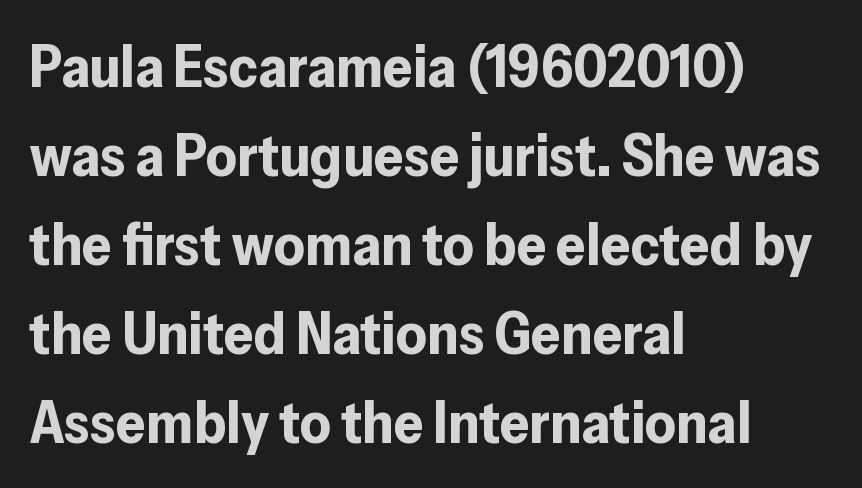
{"serif": "no", "italic": "no", "bold": "yes", "weight": "bold", "width": "normal", "stroke_contrast": "low", "x_height": "medium", "monospaced": "no", "underline": "no", "align": "left", "line_spacing": "normal", "line_spacing_ratio": 1.51, "letter_spacing": "normal", "letter_spacing_em": 0.0, "glyph_px": 59}
